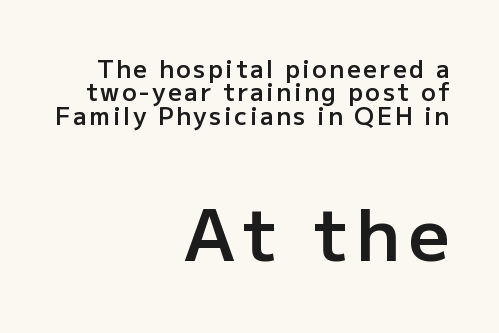
Q: Is the text bold? A: Semi-bold.
Q: Is the text italic (slanted)? A: No, it is upright.
Q: Is the typeface a serif or a sans-serif typeface? A: Sans-serif.
Q: Is the text underlined? A: No.
Q: How is the paragraph aligned? A: Right-aligned.
Q: Is the spacing between lines tight, normal or loose? A: Tight.
Q: Which block of text is set in a larger size, the first (top) or the second (bottom)? A: The second (bottom) one.
Q: Width (condensed, normal, or wide)? A: Normal.
Q: Stroke contrast? A: Low.
Q: x-height? A: Medium.
Q: Monospaced? A: No.
